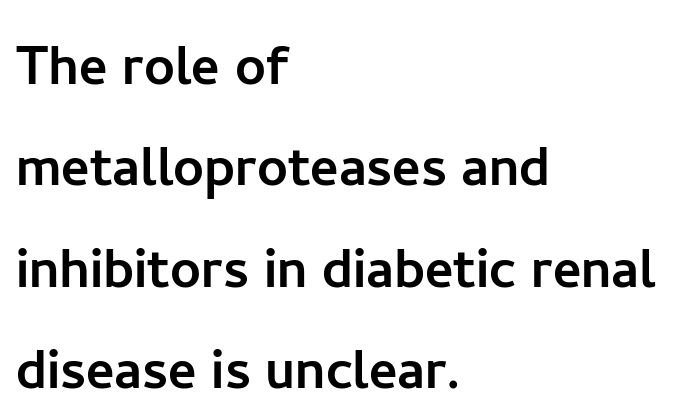
{"serif": "no", "italic": "no", "width": "normal", "stroke_contrast": "low", "x_height": "medium", "monospaced": "no", "underline": "no", "align": "left", "line_spacing": "normal", "line_spacing_ratio": 1.49, "letter_spacing": "normal", "letter_spacing_em": 0.0, "glyph_px": 68}
